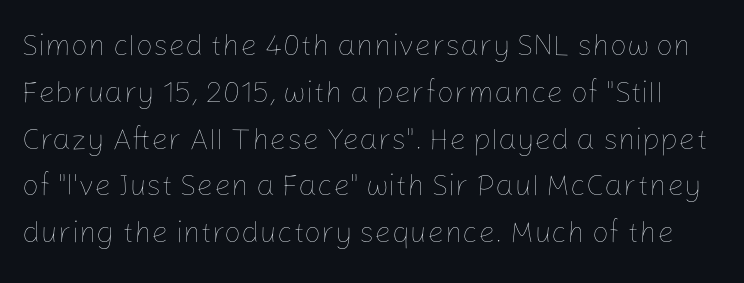
Q: Is the text bold? A: No.
Q: Is the text italic (slanted)? A: No, it is upright.
Q: Is the text underlined? A: No.
Q: Is the spacing between letters normal or unusually wide? A: Normal.
Q: Is the spacing between lines tight, normal or loose? A: Normal.
Q: Width (condensed, normal, or wide)? A: Normal.
Q: Stroke contrast? A: Low.
Q: x-height? A: Medium.
Q: Monospaced? A: No.
